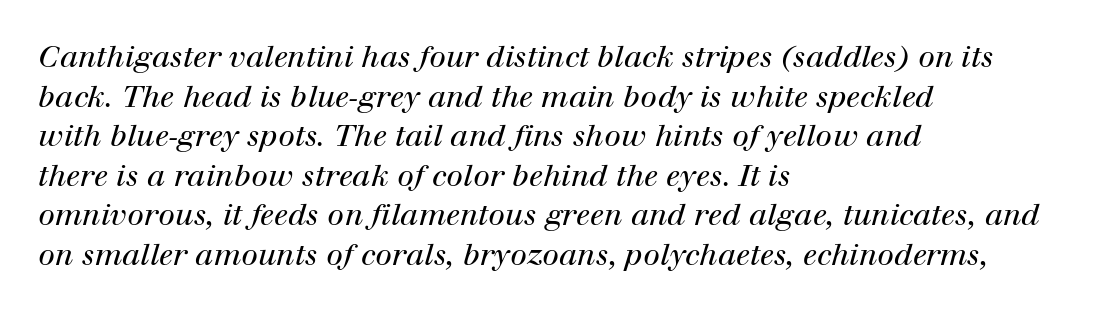
Evenly set lines give the paragraph a standard silhouette. The horizontal fit of the characters is conventional and even. These glyphs show unthickened strokes, regular width or finer. Regarding serifs, this sample has them. The string is rendered with underlining switched off.
